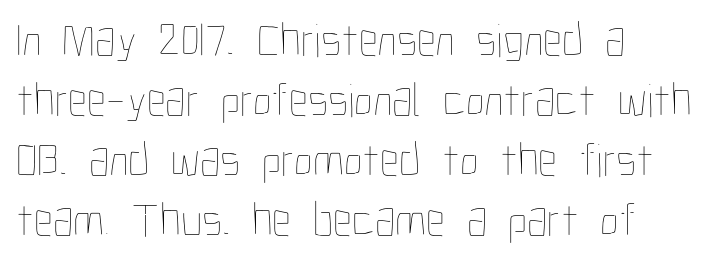
{"italic": "no", "bold": "no", "weight": "thin", "width": "condensed", "stroke_contrast": "low", "x_height": "medium", "monospaced": "no", "underline": "no", "align": "left", "line_spacing": "normal", "line_spacing_ratio": 1.25, "letter_spacing": "normal", "letter_spacing_em": 0.0, "glyph_px": 48}
